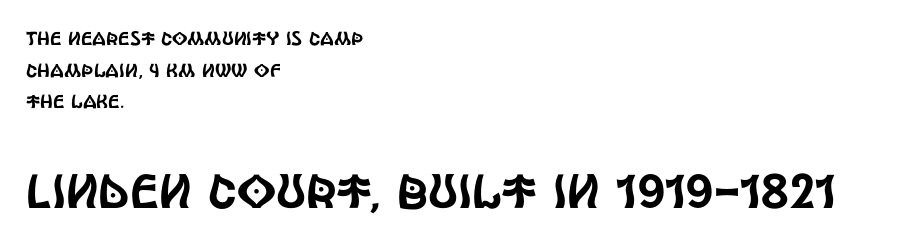
One glance says typical: line gaps are just what's usual. These lines are set flush left with a ragged right edge. The line texture is even and compact thanks to regular tracking. Check under the words: just untouched page. Is this a sans? Yes — the strokes have no serifs.
